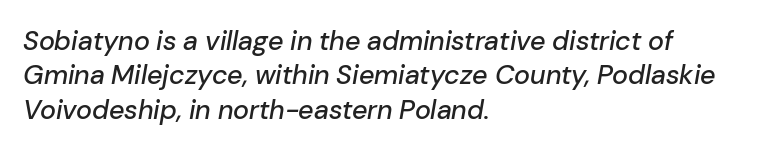
The image shows 27 px text type, italic (leaning right); set left-aligned, normal line spacing (1.27x), normal letter spacing, not underlined.
